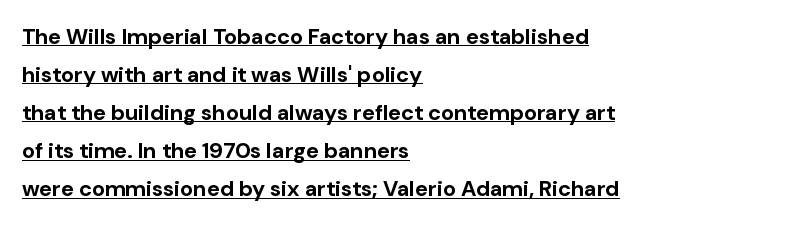
The image shows 22 px bold type, upright; set left-aligned, line spacing 1.73x, normal letter spacing, underlined.
